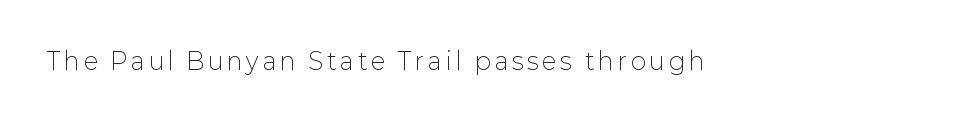
The image shows 23 px text type, upright; set not underlined.
